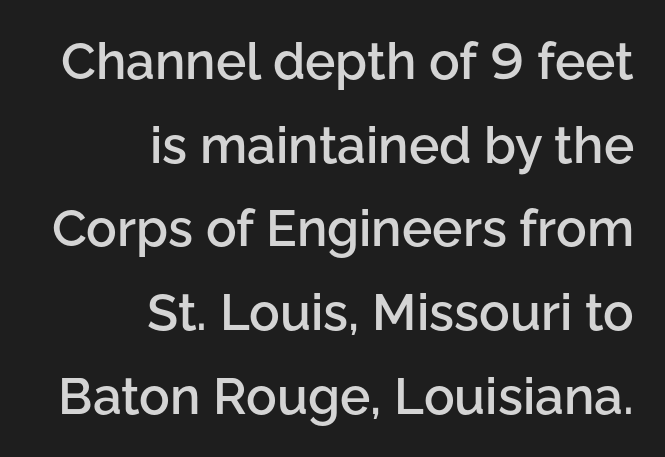
{"serif": "no", "italic": "no", "bold": "semi", "weight": "semibold", "width": "normal", "stroke_contrast": "low", "x_height": "medium", "monospaced": "no", "underline": "no", "align": "right", "line_spacing": "normal", "line_spacing_ratio": 1.64, "letter_spacing": "normal", "letter_spacing_em": 0.0, "glyph_px": 51}
